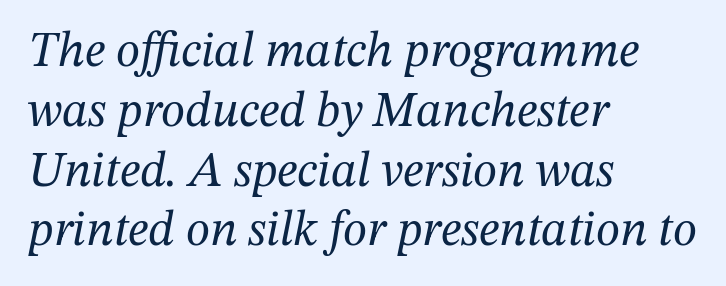
{"serif": "yes", "italic": "yes", "lean": "right", "slant_degrees": 12, "bold": "no", "weight": "regular", "width": "normal", "stroke_contrast": "medium", "x_height": "medium", "monospaced": "no", "underline": "no", "align": "left", "line_spacing_ratio": 1.22, "letter_spacing": "normal", "letter_spacing_em": 0.0, "glyph_px": 49}
